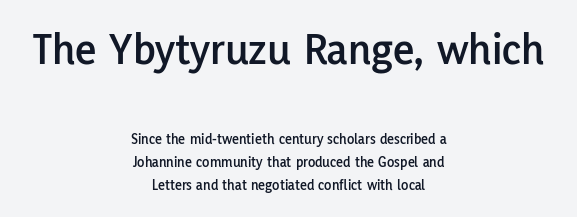
Q: Is the text italic (slanted)? A: No, it is upright.
Q: Is the typeface a serif or a sans-serif typeface? A: Sans-serif.
Q: Is the text underlined? A: No.
Q: How is the paragraph aligned? A: Centered.
Q: Is the spacing between letters normal or unusually wide? A: Normal.
Q: Is the spacing between lines tight, normal or loose? A: Normal.
Q: Which block of text is set in a larger size, the first (top) or the second (bottom)? A: The first (top) one.
Q: Width (condensed, normal, or wide)? A: Normal.
Q: Stroke contrast? A: Low.
Q: x-height? A: Medium.
Q: Monospaced? A: No.
